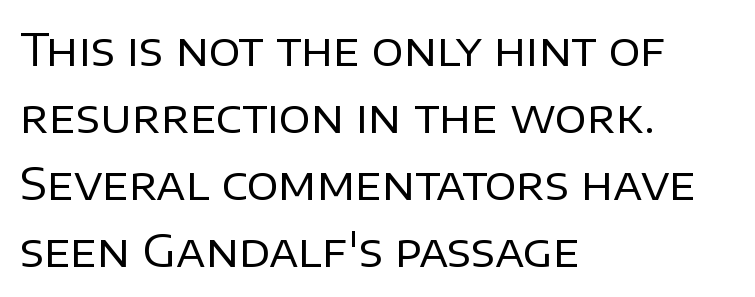
The image shows 44 px regular-weight sans-serif type, upright; set left-aligned, normal line spacing (1.52x), normal letter spacing, not underlined; low stroke contrast and a large x-height.
